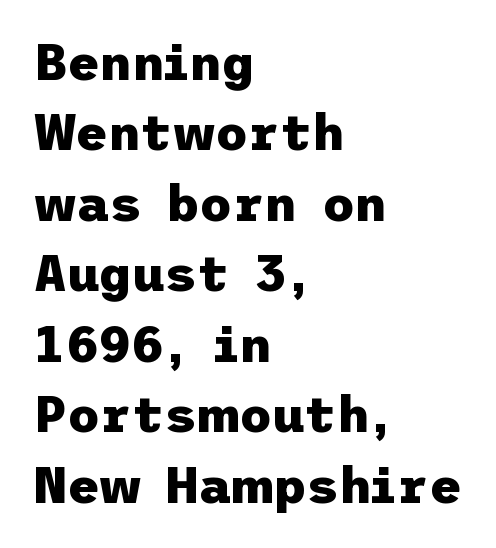
The image shows 50 px heavy sans-serif type, upright; set left-aligned, normal line spacing (1.41x), normal letter spacing, not underlined; low stroke contrast and a medium x-height.
